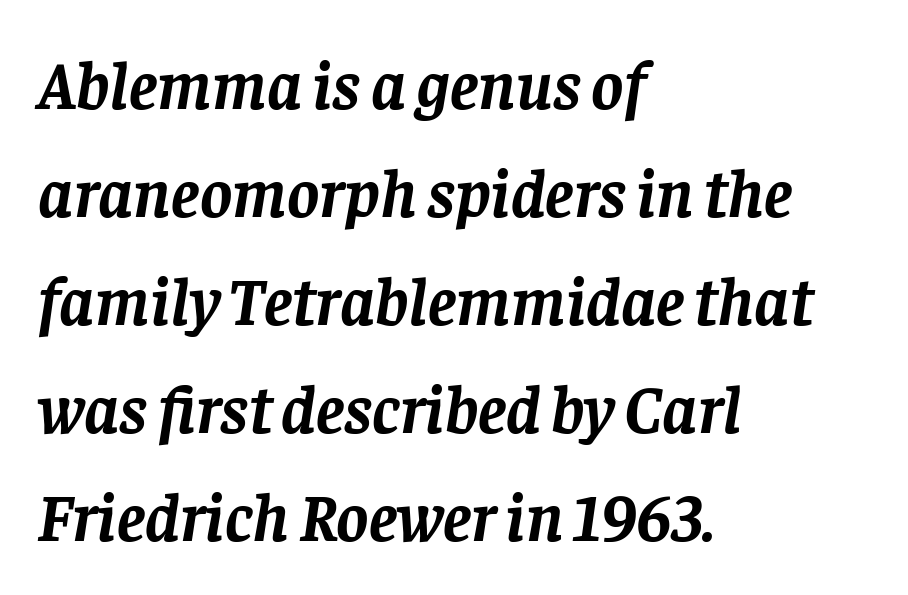
Q: Is the text bold? A: Yes.
Q: Is the text italic (slanted)? A: Yes, it leans right by about 8 degrees.
Q: Is the typeface a serif or a sans-serif typeface? A: Serif.
Q: Is the text underlined? A: No.
Q: How is the paragraph aligned? A: Left-aligned.
Q: Is the spacing between letters normal or unusually wide? A: Normal.
Q: Is the spacing between lines tight, normal or loose? A: Normal.
Q: Width (condensed, normal, or wide)? A: Normal.
Q: Stroke contrast? A: Low.
Q: x-height? A: Large.
Q: Monospaced? A: No.
